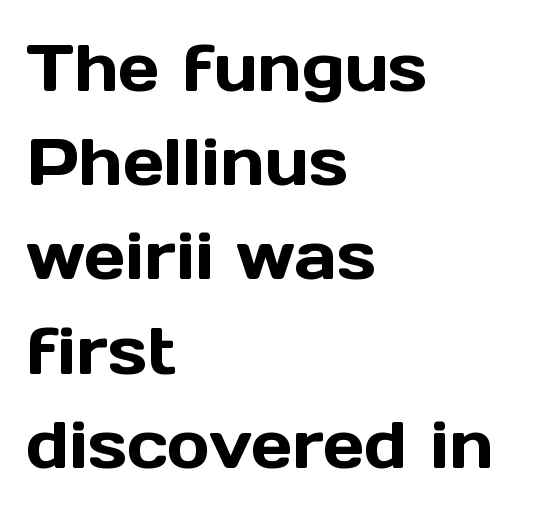
Q: Is the text italic (slanted)? A: No, it is upright.
Q: Is the typeface a serif or a sans-serif typeface? A: Sans-serif.
Q: Is the text underlined? A: No.
Q: How is the paragraph aligned? A: Left-aligned.
Q: Is the spacing between letters normal or unusually wide? A: Normal.
Q: Is the spacing between lines tight, normal or loose? A: Normal.
Q: Width (condensed, normal, or wide)? A: Normal.
Q: x-height? A: Medium.
Q: Monospaced? A: No.
